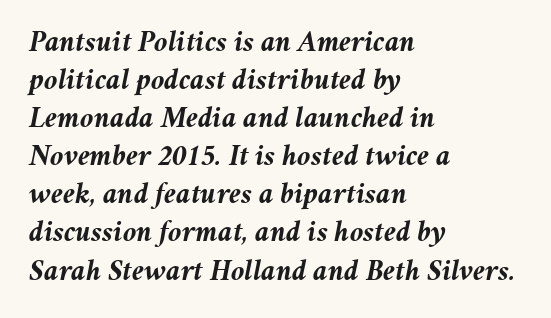
{"italic": "yes", "lean": "right", "slant_degrees": 11, "bold": "yes", "weight": "semibold", "width": "normal", "stroke_contrast": "medium", "x_height": "medium", "monospaced": "no", "underline": "no", "align": "left", "line_spacing": "normal", "line_spacing_ratio": 1.27, "letter_spacing": "normal", "letter_spacing_em": 0.0, "glyph_px": 30}
